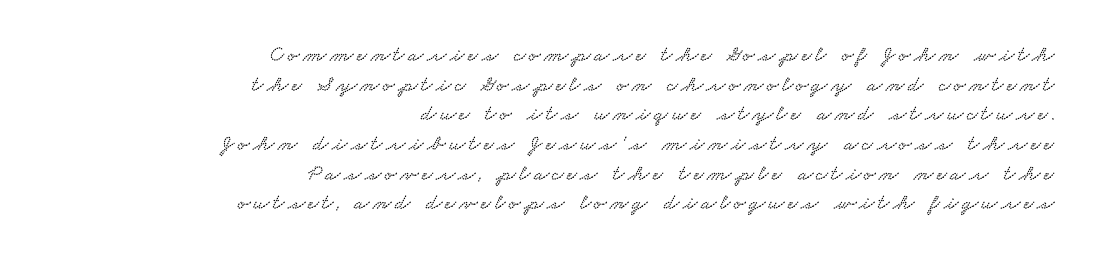
{"underline": "no", "align": "right", "line_spacing": "normal", "line_spacing_ratio": 1.35, "glyph_px": 22}
